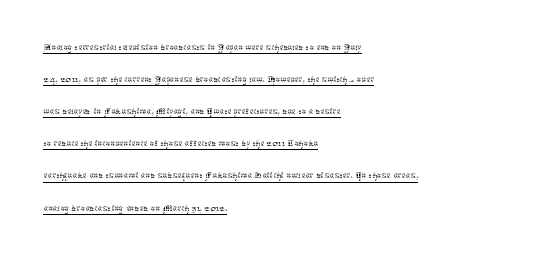
The image shows 22 px text type, upright; set left-aligned, normal line spacing (1.46x), normal letter spacing, underlined.
